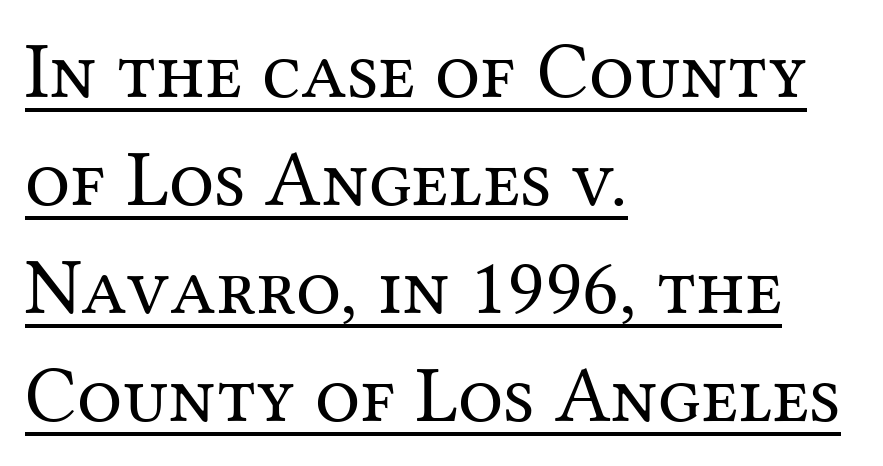
The image shows 80 px regular-weight serif type, upright; set left-aligned, normal line spacing (1.35x), normal letter spacing, underlined; medium stroke contrast and a medium x-height.
